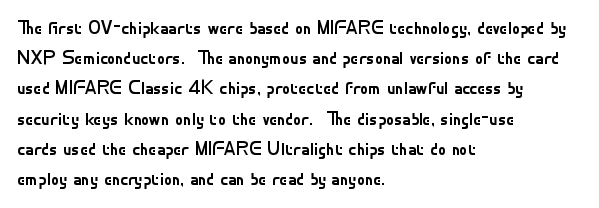
What stands out about the letter spacing? Nothing — it is the standard amount. The axis of the letterforms is exactly vertical. Check the space under the baseline: it is left empty. Evenly set lines give the paragraph a standard silhouette.
